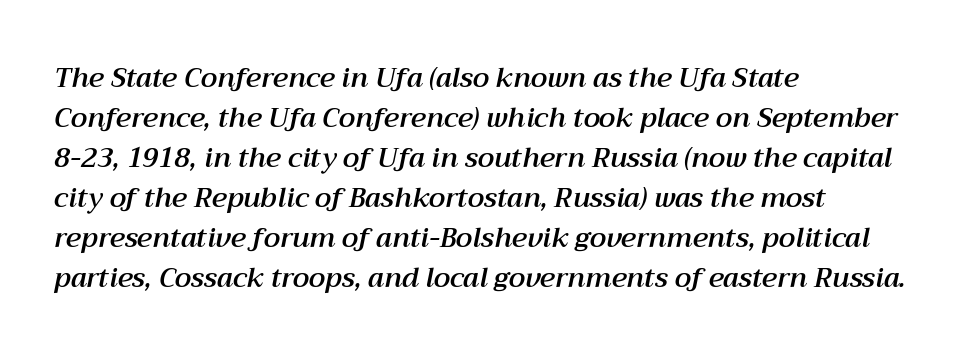
This rendering uses left alignment, leaving the right contour irregular. This block has exactly the height ordinary leading produces. Nobody touched the tracking dial on this one. A bare baseline throughout the passage. Emphasis-style slanted type is in use.
